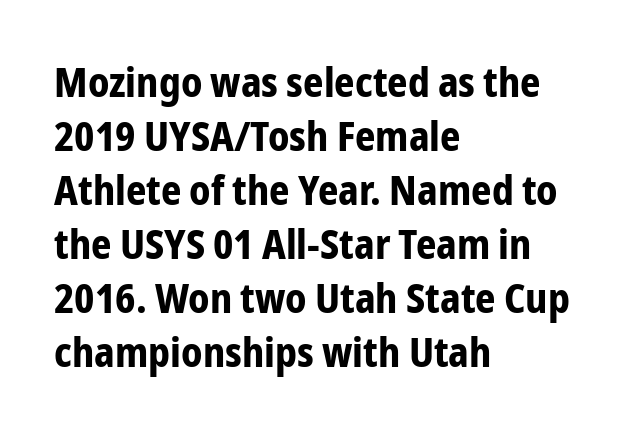
One glance says typical: line gaps are just what's usual. Nope, not italic — everything's standing straight. Does the weight exceed regular? Yes, all the way to bold. A typesetter would label this face a sans. Words appear dense and cohesive because spacing is normal.
